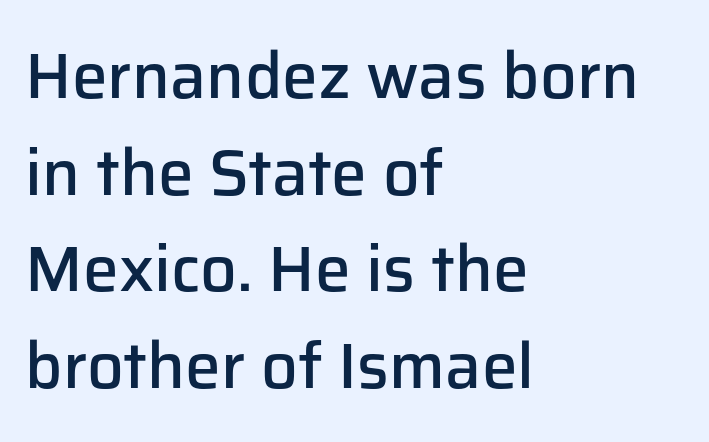
{"serif": "no", "italic": "no", "bold": "semi", "weight": "semibold", "width": "normal", "stroke_contrast": "low", "x_height": "medium", "monospaced": "no", "underline": "no", "align": "left", "line_spacing": "normal", "line_spacing_ratio": 1.51, "letter_spacing": "normal", "letter_spacing_em": 0.0, "glyph_px": 64}
